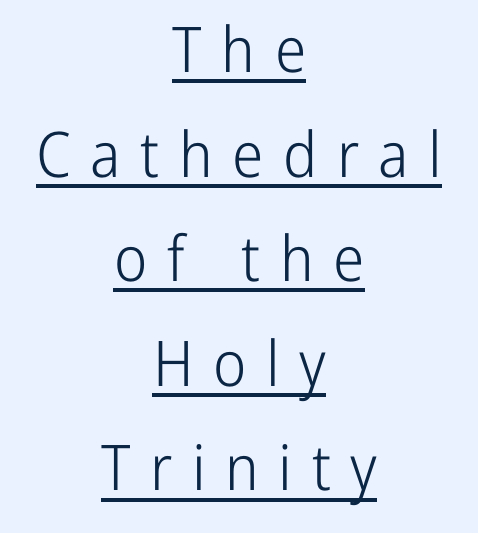
The words here are underlined. Is the block centered? Yes — each line is placed symmetrically about the middle. The lines sit at an ordinary, default distance from one another. Looks like regular typesetting: each glyph gets only the width it needs. A light-to-regular cut is what we see here.
